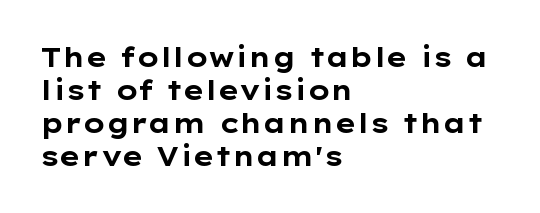
Words float on clear page, feet unadorned. Does the lettering tilt? It doesn't — this is upright. Visually the block forms a straight wall on the left and a jagged coastline on the right. These words are printed bold, with thick strokes throughout. Characters follow at the spacing the type designer built in.
